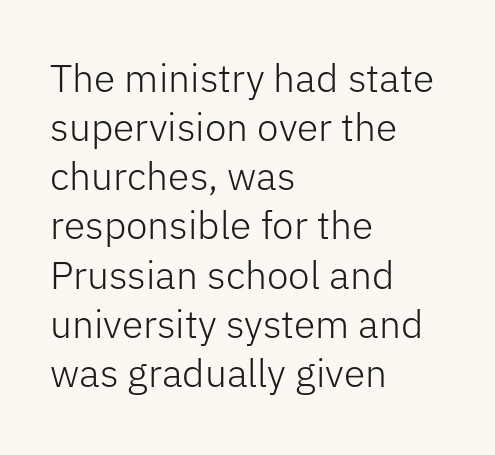
Regarding serifs, this sample does without them. Does extra space separate the letters? No, they use regular spacing. Is this a fixed-width face? No — the glyphs have proportional, varying widths. These lines sit exactly where default settings would place them.
